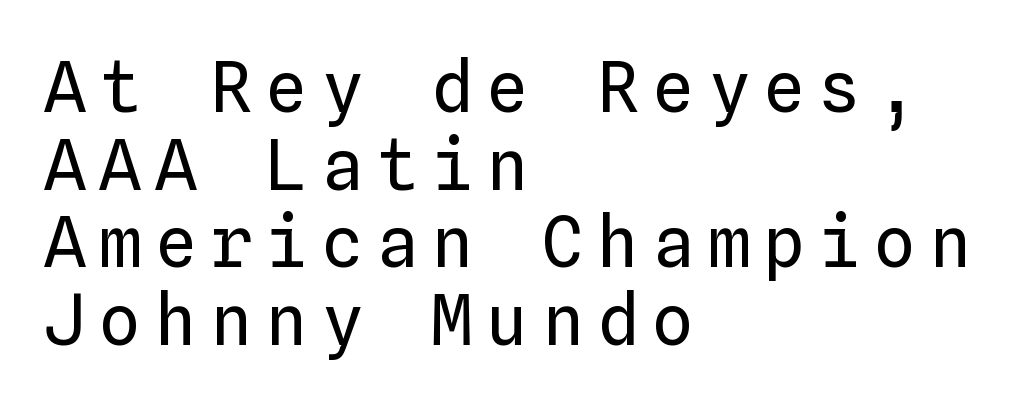
Q: Is the text bold? A: No.
Q: Is the text italic (slanted)? A: No, it is upright.
Q: Is the text underlined? A: No.
Q: How is the paragraph aligned? A: Left-aligned.
Q: Is the spacing between lines tight, normal or loose? A: Tight.
Q: Width (condensed, normal, or wide)? A: Normal.
Q: Stroke contrast? A: Low.
Q: x-height? A: Medium.
Q: Monospaced? A: Yes.
